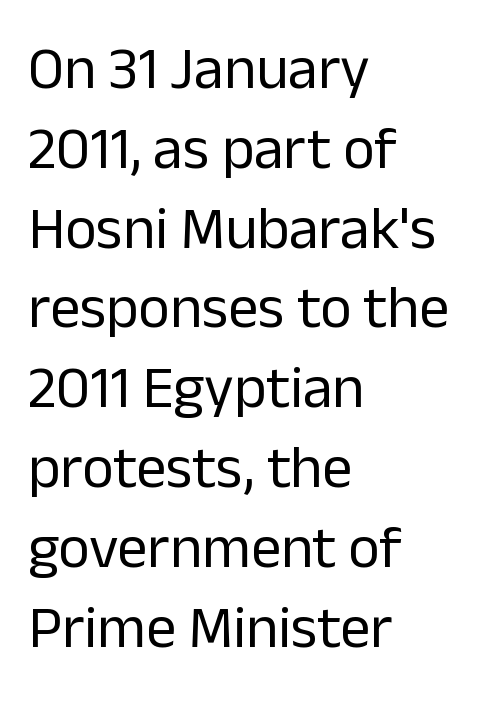
The image shows 60 px regular-weight sans-serif type, upright; set left-aligned, normal line spacing (1.33x), normal letter spacing, not underlined; low stroke contrast and a medium x-height.
